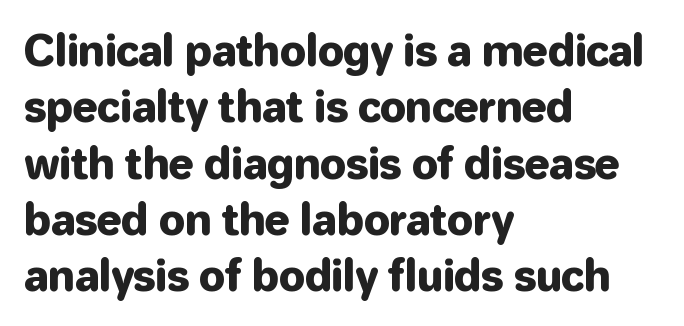
{"serif": "no", "italic": "no", "width": "normal", "stroke_contrast": "low", "x_height": "medium", "monospaced": "no", "underline": "no", "align": "left", "line_spacing": "normal", "line_spacing_ratio": 1.34, "letter_spacing": "normal", "letter_spacing_em": 0.0, "glyph_px": 42}
